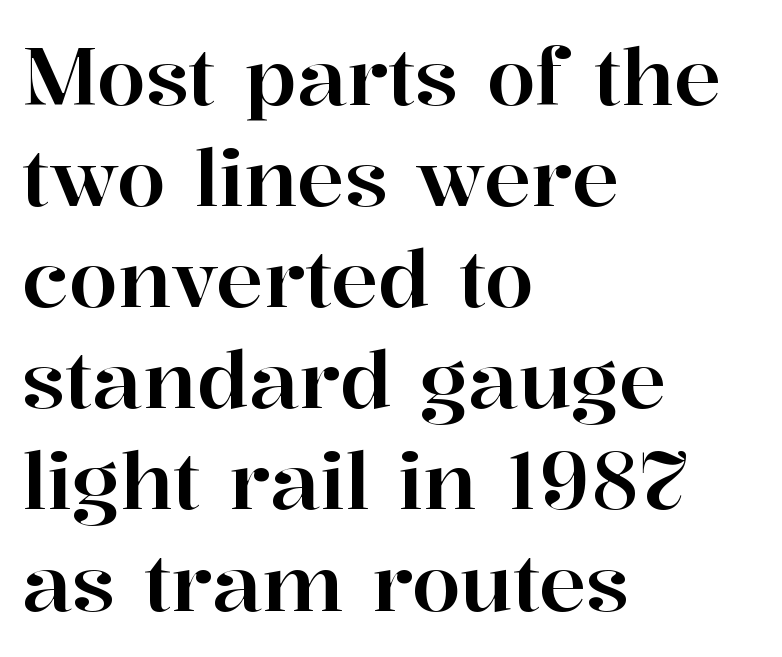
Q: Is the text italic (slanted)? A: No, it is upright.
Q: Is the typeface a serif or a sans-serif typeface? A: Serif.
Q: Is the text underlined? A: No.
Q: How is the paragraph aligned? A: Left-aligned.
Q: Is the spacing between letters normal or unusually wide? A: Normal.
Q: Is the spacing between lines tight, normal or loose? A: Normal.
Q: Width (condensed, normal, or wide)? A: Normal.
Q: Stroke contrast? A: High.
Q: x-height? A: Medium.
Q: Monospaced? A: No.
